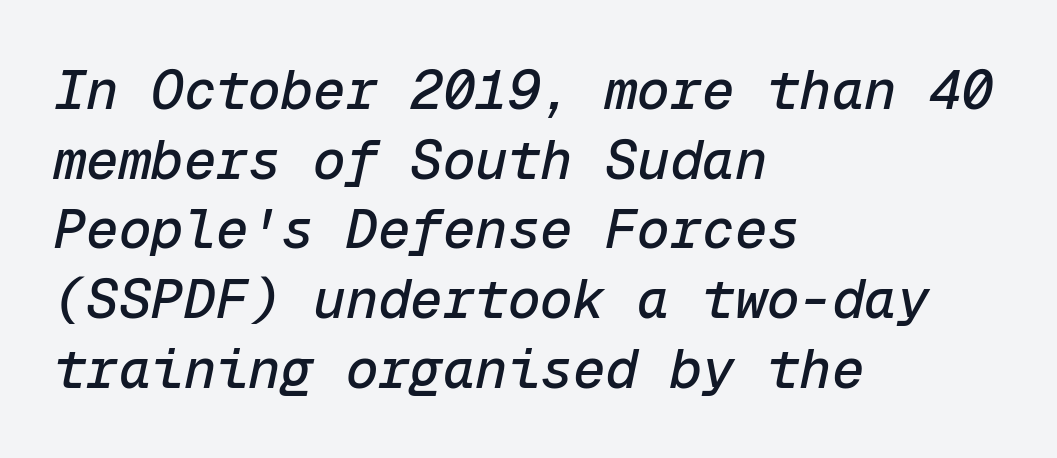
This block has exactly the height ordinary leading produces. The rendering keeps characters at their native spacing. Note the uniform advance width — an 'i' takes as much space as an 'm'. Short and long lines alike share a common starting point at left. A bare baseline throughout the passage.
